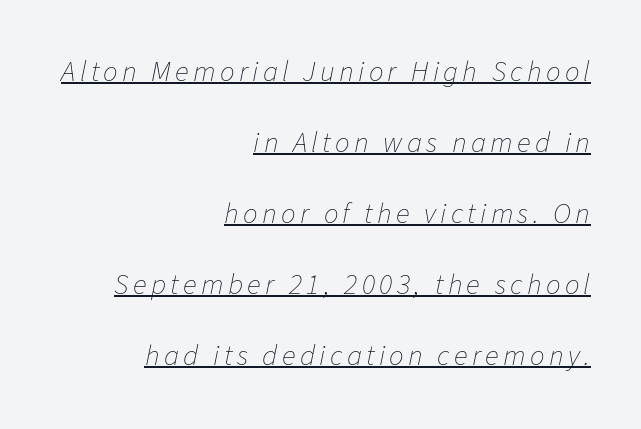
The image shows 29 px thin type, italic (leaning right); set right-aligned, loose line spacing (2.45x), underlined; low stroke contrast and a medium x-height.
